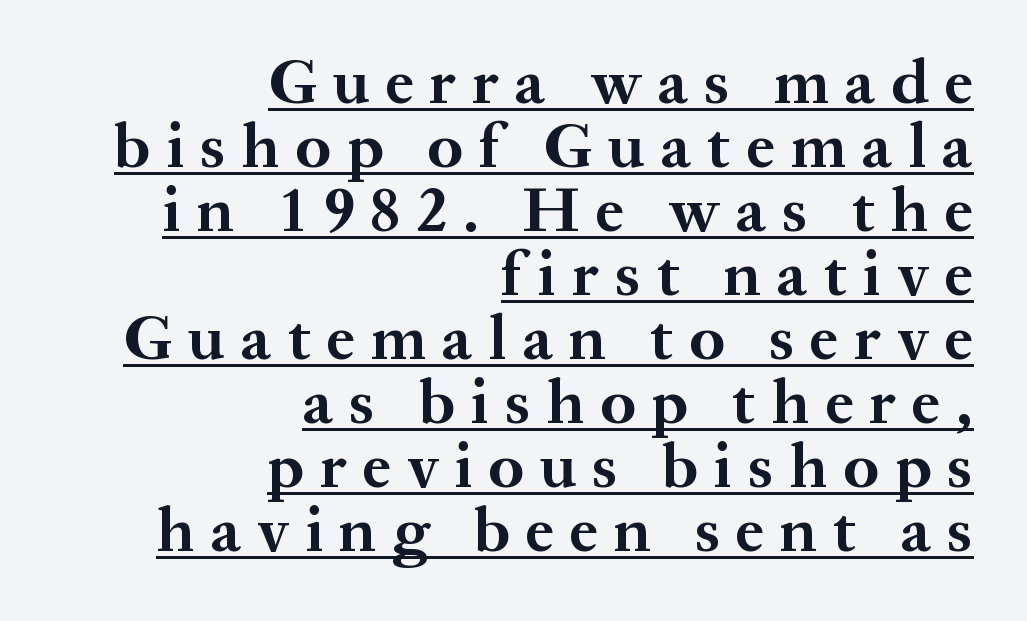
Q: Is the text bold? A: Yes.
Q: Is the text italic (slanted)? A: No, it is upright.
Q: Is the typeface a serif or a sans-serif typeface? A: Serif.
Q: Is the text underlined? A: Yes.
Q: How is the paragraph aligned? A: Right-aligned.
Q: Is the spacing between letters normal or unusually wide? A: Unusually wide.
Q: Is the spacing between lines tight, normal or loose? A: Tight.
Q: Width (condensed, normal, or wide)? A: Normal.
Q: Stroke contrast? A: Medium.
Q: x-height? A: Medium.
Q: Monospaced? A: No.
